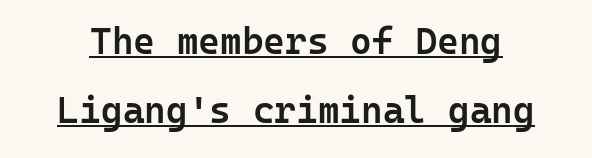
The face used here is rendered with its standard letterfit. This sample has the even, mechanical cadence of fixed-width lettering. This is the in-between weight designers call semibold or demi. Students, observe the line beneath the letters — that is underlining. This rendering employs a face without finishing strokes, i.e., a sans-serif.
